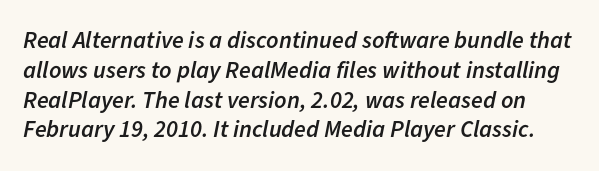
{"italic": "yes", "lean": "right", "slant_degrees": 11, "bold": "semi", "underline": "no", "line_spacing_ratio": 1.24, "letter_spacing": "normal", "letter_spacing_em": 0.0, "glyph_px": 24}
